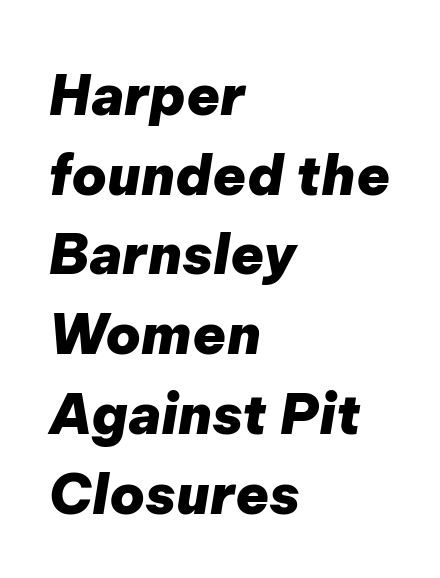
Q: Is the text bold? A: Yes.
Q: Is the text italic (slanted)? A: Yes, it leans right by about 9 degrees.
Q: Is the text underlined? A: No.
Q: How is the paragraph aligned? A: Left-aligned.
Q: Is the spacing between letters normal or unusually wide? A: Normal.
Q: Is the spacing between lines tight, normal or loose? A: Normal.
Q: Width (condensed, normal, or wide)? A: Normal.
Q: Stroke contrast? A: Low.
Q: x-height? A: Medium.
Q: Monospaced? A: No.
